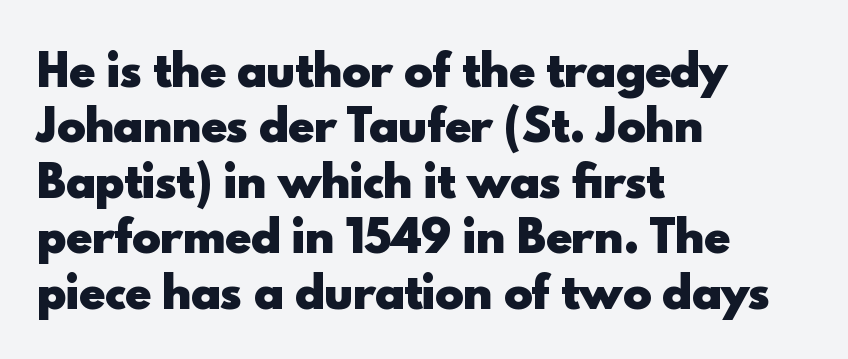
The font family rendered here belongs to the sans-serif group. You'd pick this weight for a headline — it's a proper bold. Does the lettering tilt? It doesn't — this is upright. This rendering uses left alignment, leaving the right contour irregular. The letters advance in unequal steps, a hallmark of proportional type. Honestly, the letter spacing is just normal — you wouldn't notice it.
